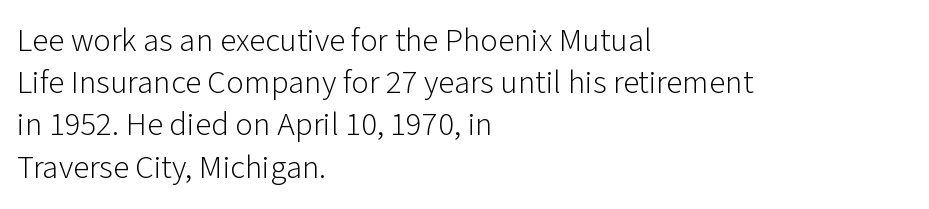
No extra tracking has been applied to these lines. Does the copy run flush right? No — it runs flush left. Evenly set lines give the paragraph a standard silhouette. You can tell from the bare stems that sans-serif type was used. Each letter keeps its own natural width here, so spacing adapts to shape. Counters stay open thanks to moderate or lighter strokes.
